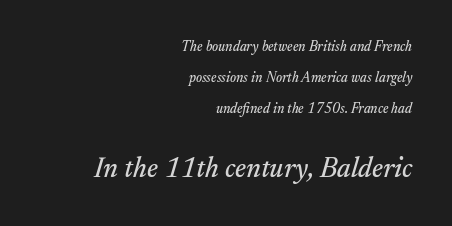
The image shows 28 px serif type, italic (leaning right); set right-aligned, loose line spacing (2.23x), normal letter spacing, not underlined; the second (bottom) block is 2.0x larger; medium stroke contrast and a small x-height.
